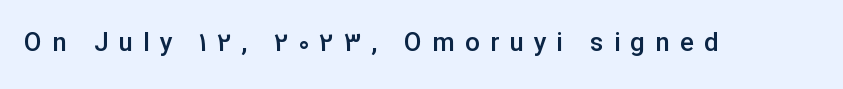
{"italic": "no", "bold": "semi", "underline": "no", "letter_spacing": "wide", "letter_spacing_em": 0.39, "glyph_px": 26}
